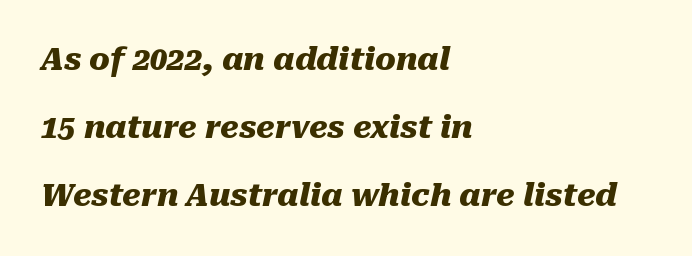
{"italic": "yes", "lean": "right", "slant_degrees": 10, "bold": "yes", "weight": "heavy", "width": "normal", "stroke_contrast": "medium", "x_height": "medium", "monospaced": "no", "underline": "no", "align": "left", "line_spacing": "loose", "line_spacing_ratio": 2.2, "letter_spacing": "normal", "letter_spacing_em": 0.0, "glyph_px": 31}
